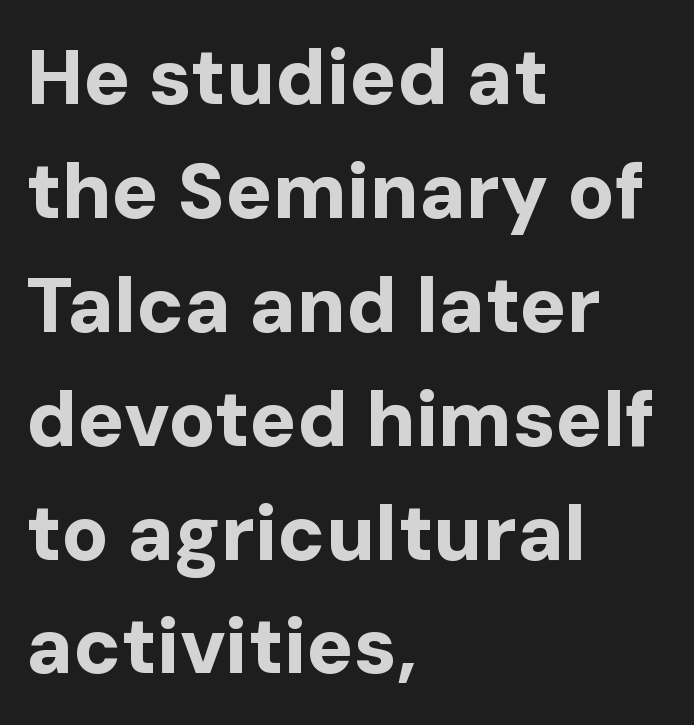
{"serif": "no", "italic": "no", "bold": "yes", "weight": "bold", "width": "normal", "stroke_contrast": "low", "x_height": "medium", "monospaced": "no", "underline": "no", "align": "left", "line_spacing": "normal", "line_spacing_ratio": 1.46, "letter_spacing": "normal", "letter_spacing_em": 0.0, "glyph_px": 78}
